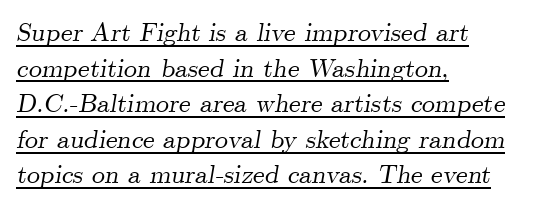
The image shows 26 px text type, italic (leaning right); set left-aligned, normal line spacing (1.37x), normal letter spacing, underlined.
